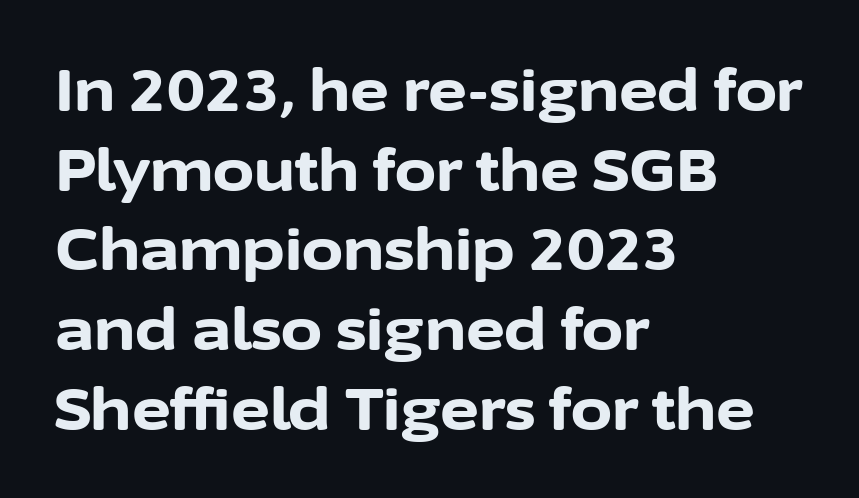
These lines stack with their left ends in a neat column. Do the letters lean? They stand straight. Each letter's strokes conclude bluntly, with no projecting serifs. The passage shown is typed in a proportional face where columns would drift. Typesetter's note: full bold, strokes at maximum text heaviness.
